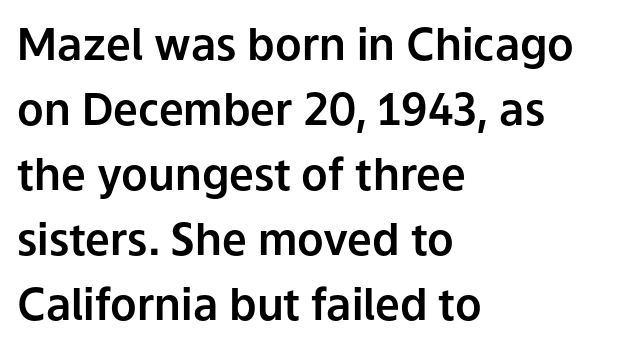
{"serif": "no", "italic": "no", "width": "normal", "stroke_contrast": "low", "x_height": "medium", "monospaced": "no", "underline": "no", "align": "left", "line_spacing": "normal", "line_spacing_ratio": 1.48, "letter_spacing": "normal", "letter_spacing_em": 0.0, "glyph_px": 44}
